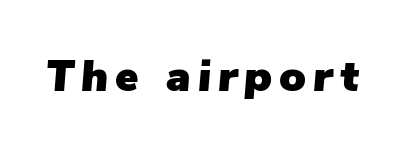
The image shows 44 px text type, italic (leaning right); set not underlined; low stroke contrast and a medium x-height.
